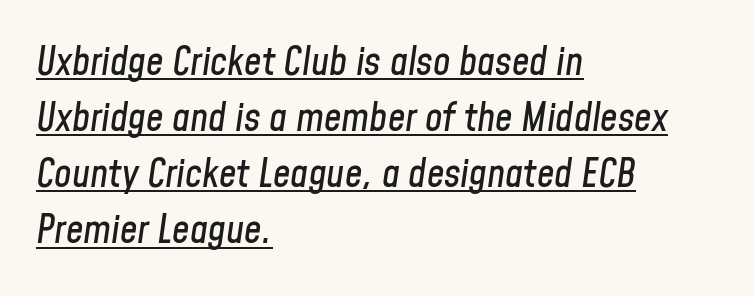
The image shows 39 px condensed type, italic (leaning right); set left-aligned, normal line spacing (1.44x), normal letter spacing, underlined; low stroke contrast and a medium x-height.
